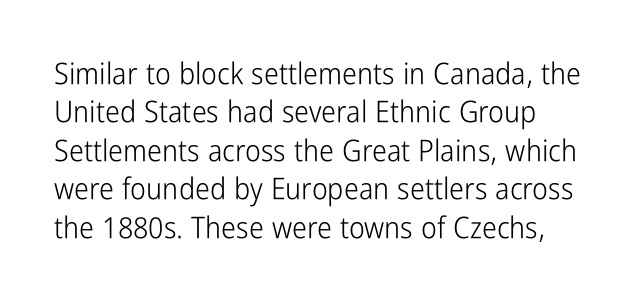
Check where the strokes stop: nothing finishes them off — pure sans. The type is set solid horizontally, with unmodified tracking. Notice how the stems are strictly vertical — no italics here. The specimen omits any rule beneath the text block's lines. Stems and bowls with no extra thickness — not bold. Varying glyph widths throughout — classic text-font behaviour.
